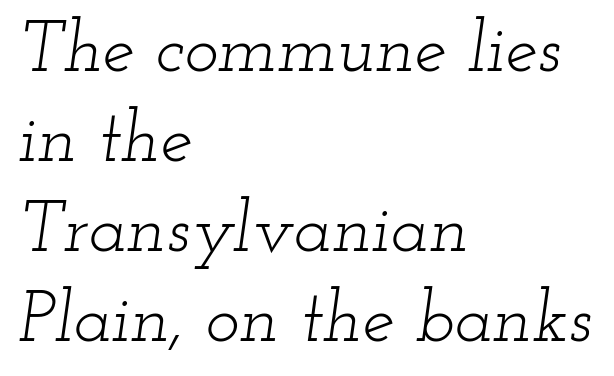
The image shows 72 px light, wide serif type, italic (leaning right); set left-aligned, normal line spacing (1.25x), normal letter spacing, not underlined; low stroke contrast and a small x-height.
